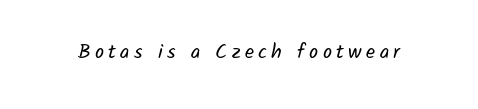
Compared with typical body copy, the letter spacing here is much looser. Bold? No — there's no thickening of the strokes. The area under the type is left untouched.
